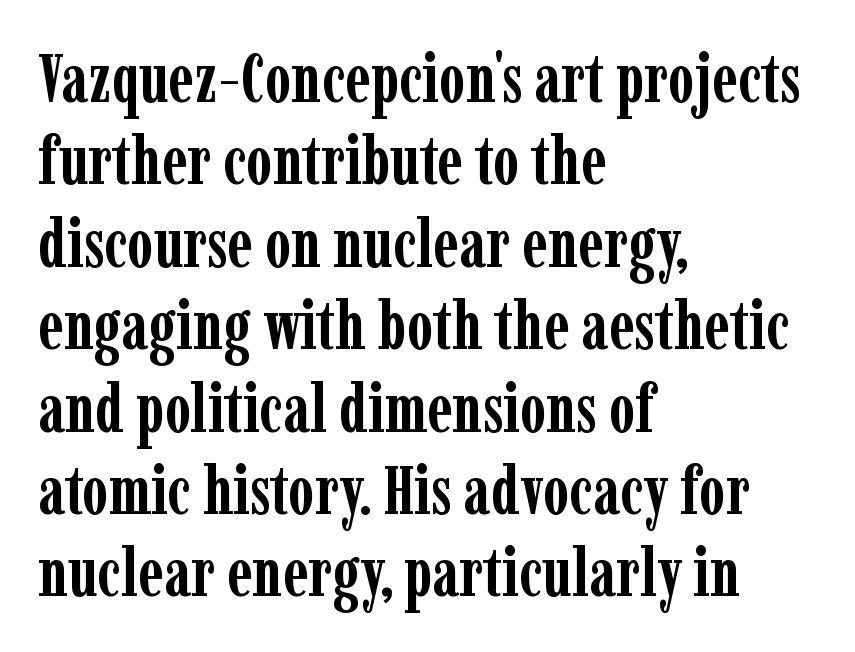
Style check: upright. This sample is left-justified, so line endings fall wherever the words run out. Serif or sans? Serif — the stroke terminals have little feet. The area under the type is left untouched. The rendering uses natural spacing where letterforms have individual widths.
